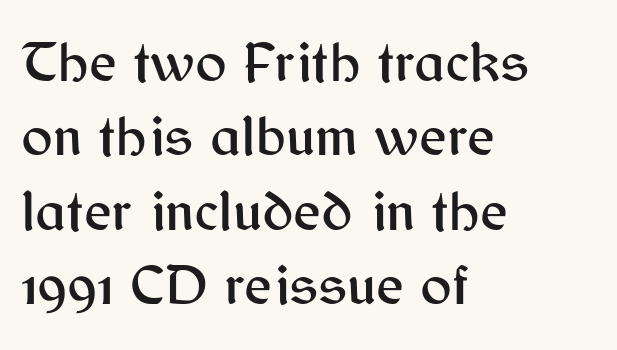
Q: Is the text italic (slanted)? A: No, it is upright.
Q: Is the typeface a serif or a sans-serif typeface? A: Sans-serif.
Q: Is the text underlined? A: No.
Q: How is the paragraph aligned? A: Left-aligned.
Q: Is the spacing between letters normal or unusually wide? A: Normal.
Q: Is the spacing between lines tight, normal or loose? A: Normal.
Q: Width (condensed, normal, or wide)? A: Normal.
Q: Stroke contrast? A: Medium.
Q: x-height? A: Medium.
Q: Monospaced? A: No.
